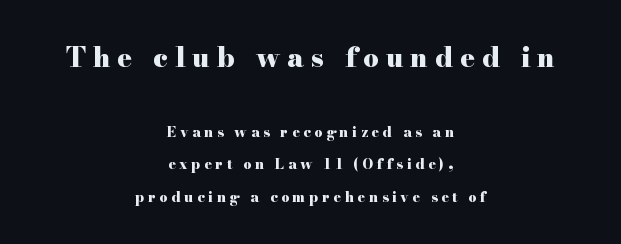
The image shows 27 px bold type, upright; set centered, loose line spacing (2.33x), unusually wide letter spacing (+0.26 em), not underlined; the first (top) block is 1.93x larger.
